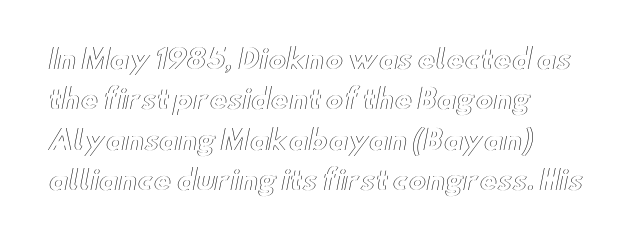
{"underline": "no", "align": "left", "line_spacing": "normal", "line_spacing_ratio": 1.5, "letter_spacing": "normal", "letter_spacing_em": 0.0, "glyph_px": 27}
